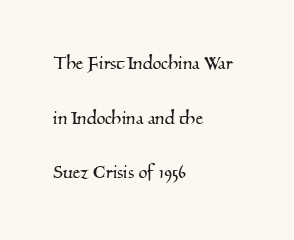
Students, note that the glyphs here touch the page at normal intervals. Quick note: interline space is abundant. Lines of text with bare space underneath. Does the copy run flush right? No — it runs flush left.
